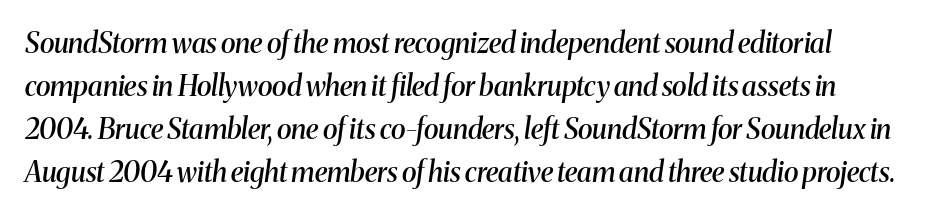
{"serif": "yes", "italic": "yes", "lean": "right", "slant_degrees": 8, "bold": "semi", "weight": "semibold", "width": "normal", "stroke_contrast": "medium", "x_height": "medium", "monospaced": "no", "underline": "no", "line_spacing": "normal", "line_spacing_ratio": 1.54, "letter_spacing": "normal", "letter_spacing_em": 0.0, "glyph_px": 28}
